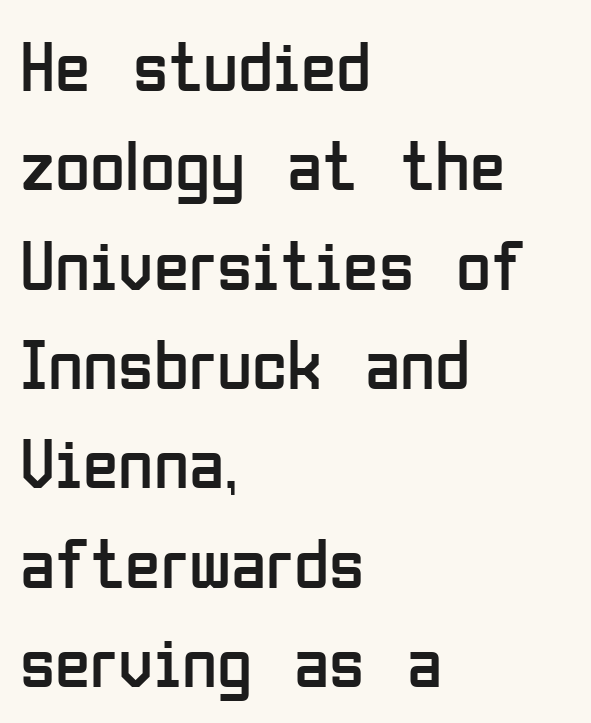
{"serif": "no", "italic": "no", "bold": "no", "weight": "regular", "width": "condensed", "stroke_contrast": "low", "x_height": "medium", "monospaced": "no", "underline": "no", "align": "left", "line_spacing": "normal", "line_spacing_ratio": 1.38, "letter_spacing": "normal", "letter_spacing_em": 0.0, "glyph_px": 72}
